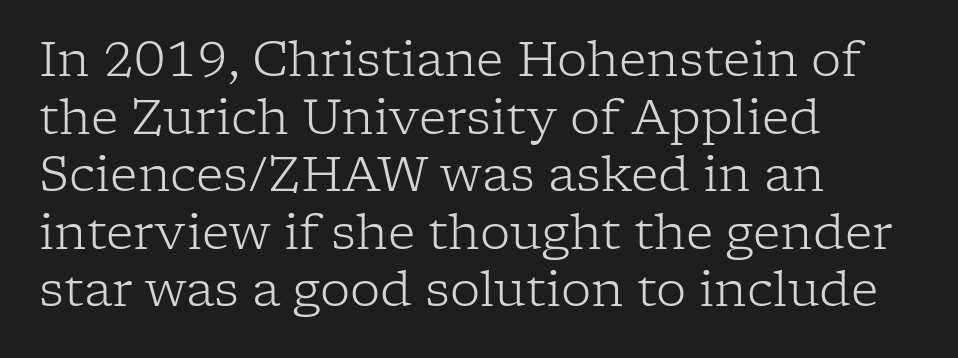
The image shows 48 px light serif type, upright; set left-aligned, line spacing 1.2x, normal letter spacing, not underlined; low stroke contrast and a medium x-height.
